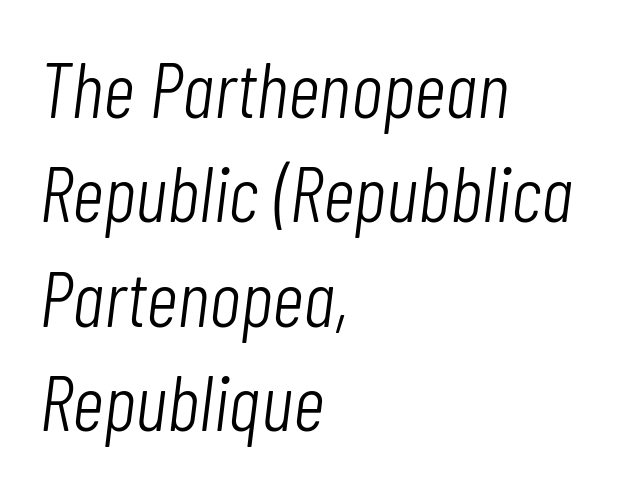
{"italic": "yes", "lean": "right", "slant_degrees": 7, "bold": "no", "weight": "light", "width": "condensed", "stroke_contrast": "low", "x_height": "medium", "monospaced": "no", "underline": "no", "align": "left", "line_spacing": "normal", "line_spacing_ratio": 1.32, "letter_spacing": "normal", "letter_spacing_em": 0.0, "glyph_px": 79}
